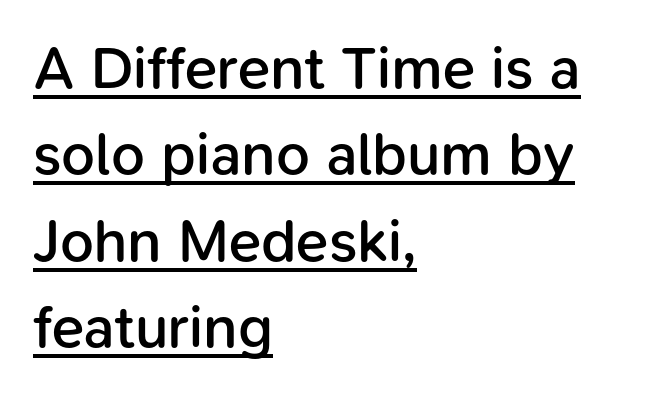
The image shows 60 px semibold sans-serif type, upright; set left-aligned, normal line spacing (1.44x), normal letter spacing, underlined; low stroke contrast and a medium x-height.
